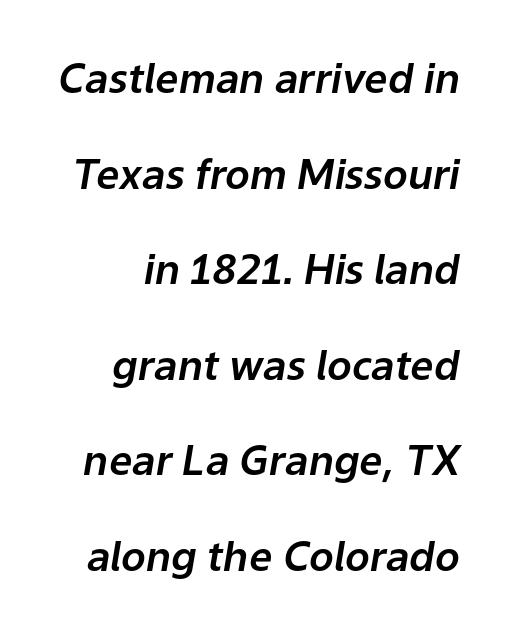
A typesetter would mark this as italic. The rendering keeps characters at their native spacing. This sample has the flowing, uneven cadence of proportional lettering. Only glyphs here, with clear space below each row.
